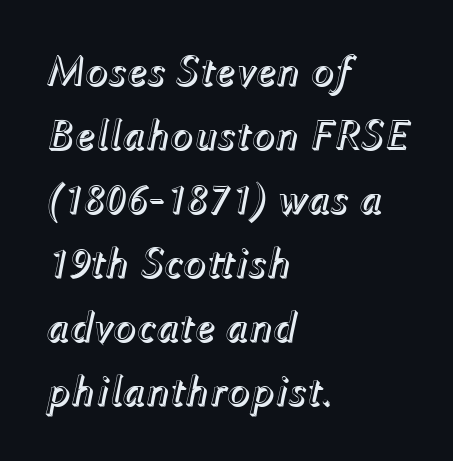
Q: Is the text italic (slanted)? A: Yes, it leans right by about 12 degrees.
Q: Is the text underlined? A: No.
Q: How is the paragraph aligned? A: Left-aligned.
Q: Is the spacing between letters normal or unusually wide? A: Normal.
Q: Is the spacing between lines tight, normal or loose? A: Normal.
Q: Width (condensed, normal, or wide)? A: Normal.
Q: x-height? A: Medium.
Q: Monospaced? A: No.
